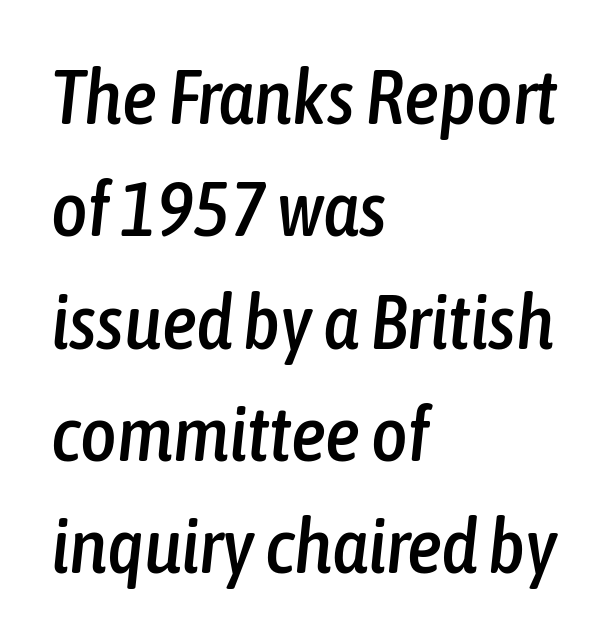
In CSS terms this would be text-align: left. Does the lettering tilt? It does — this is italic. The space directly below the letters is spotless. Looks like regular typesetting: each glyph gets only the width it needs. Tracking value appears to be zero — textbook default spacing. The rendering uses a moderate line-height, typical for paragraphs.
